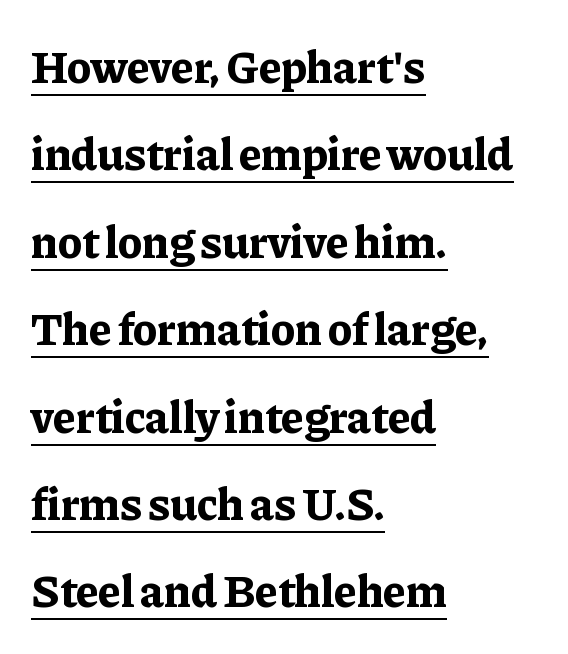
The lines are spread far apart with generous leading. Each glyph is drawn with heavy, bold strokes. Here the glyphs are tracked normally, forming tight word shapes. The text was rendered using a seriffed face with decorative stroke endings. Layout note: lines flush left. You can tell it's not italic because the verticals are truly vertical.
